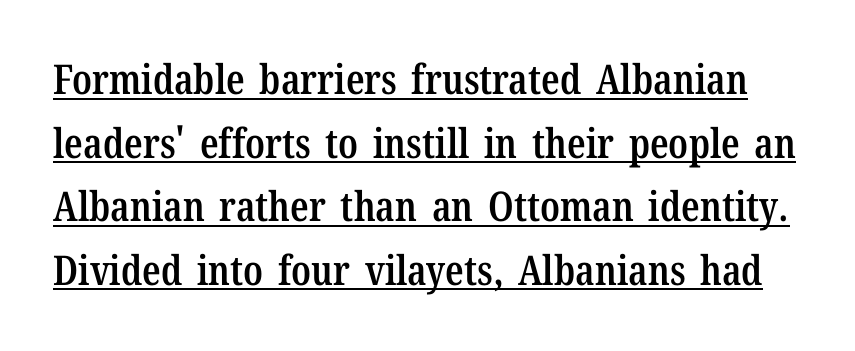
The rendering uses a moderate line-height, typical for paragraphs. The type sits square on the baseline with zero lean. Small tapered or slab feet sit at the stroke ends, so this counts as serif. Proportional: the letters do not fall into vertical columns. Students, note that the glyphs here touch the page at normal intervals. The strokes are fattened partway — semibold, not bold.
